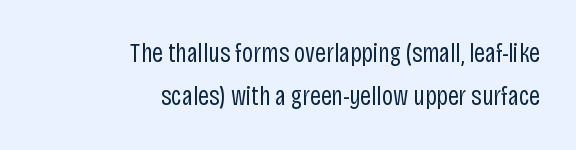
All the whitespace from short lines collects on the left. Between one letter and the next there's only the usual sliver of space. Posture: upright roman. Honestly, there is no underline to notice here at all.
